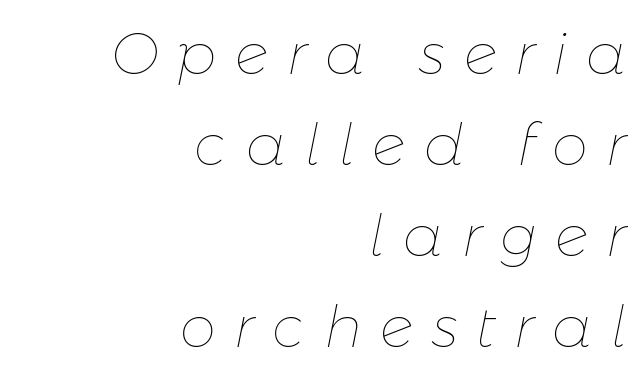
Q: Is the text bold? A: No.
Q: Is the text italic (slanted)? A: Yes, it leans right by about 11 degrees.
Q: Is the text underlined? A: No.
Q: How is the paragraph aligned? A: Right-aligned.
Q: Is the spacing between letters normal or unusually wide? A: Unusually wide.
Q: Is the spacing between lines tight, normal or loose? A: Normal.
Q: Width (condensed, normal, or wide)? A: Normal.
Q: Stroke contrast? A: Low.
Q: x-height? A: Medium.
Q: Monospaced? A: No.
